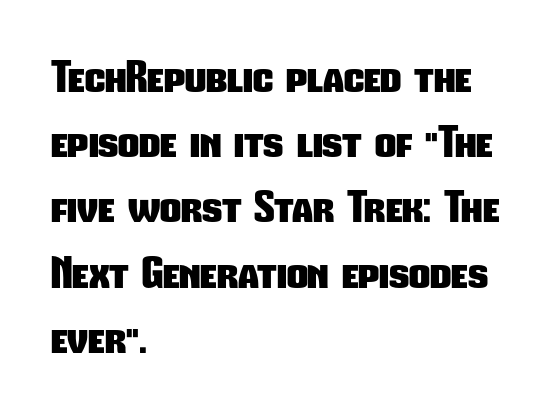
{"serif": "no", "bold": "yes", "weight": "heavy", "width": "condensed", "stroke_contrast": "low", "x_height": "medium", "monospaced": "no", "underline": "no", "align": "left", "line_spacing": "normal", "line_spacing_ratio": 1.59, "letter_spacing": "normal", "letter_spacing_em": 0.0, "glyph_px": 41}
